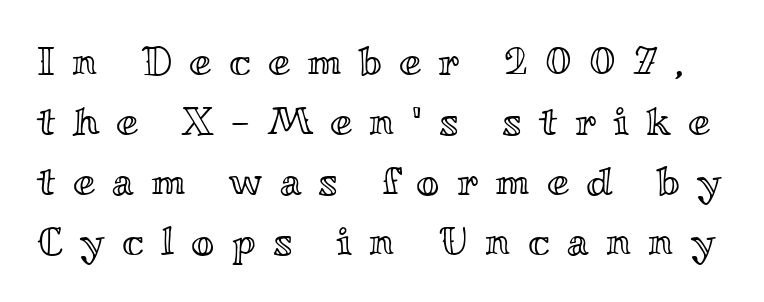
{"italic": "no", "width": "wide", "x_height": "small", "monospaced": "no", "underline": "no", "line_spacing": "normal", "line_spacing_ratio": 1.5, "letter_spacing": "wide", "letter_spacing_em": 0.43, "glyph_px": 40}
